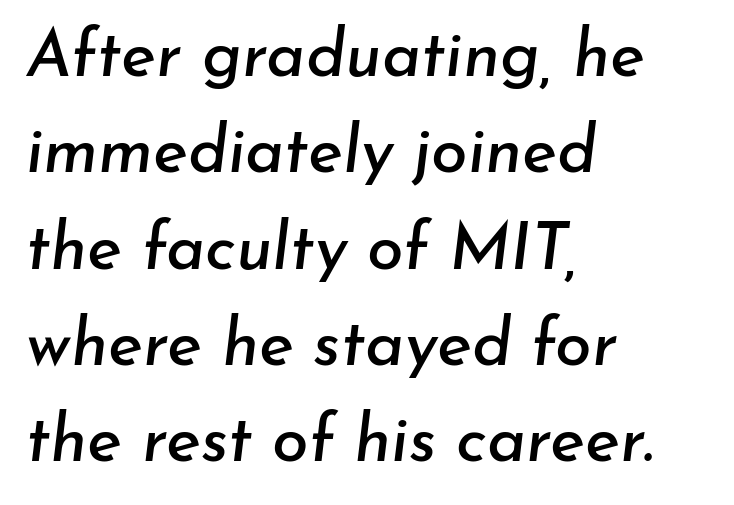
Alignment: flush left. The gap between lines stays unmarked. These lines are rendered in a variable-pitch font. Characters follow at the spacing the type designer built in.
